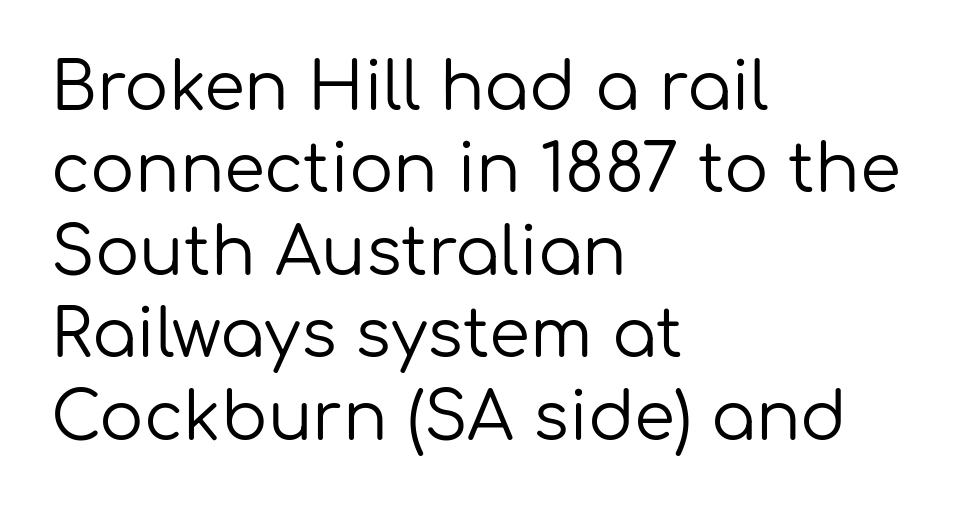
{"serif": "no", "italic": "no", "bold": "no", "weight": "regular", "width": "normal", "stroke_contrast": "low", "x_height": "medium", "monospaced": "no", "underline": "no", "align": "left", "line_spacing": "normal", "line_spacing_ratio": 1.25, "letter_spacing": "normal", "letter_spacing_em": 0.0, "glyph_px": 66}
